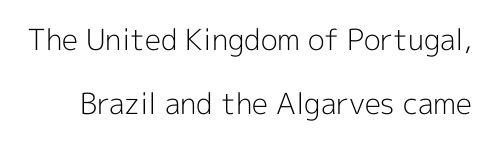
Q: Is the text bold? A: No.
Q: Is the text italic (slanted)? A: No, it is upright.
Q: Is the typeface a serif or a sans-serif typeface? A: Sans-serif.
Q: Is the text underlined? A: No.
Q: Is the spacing between letters normal or unusually wide? A: Normal.
Q: Is the spacing between lines tight, normal or loose? A: Loose.
Q: Width (condensed, normal, or wide)? A: Normal.
Q: x-height? A: Medium.
Q: Monospaced? A: No.
